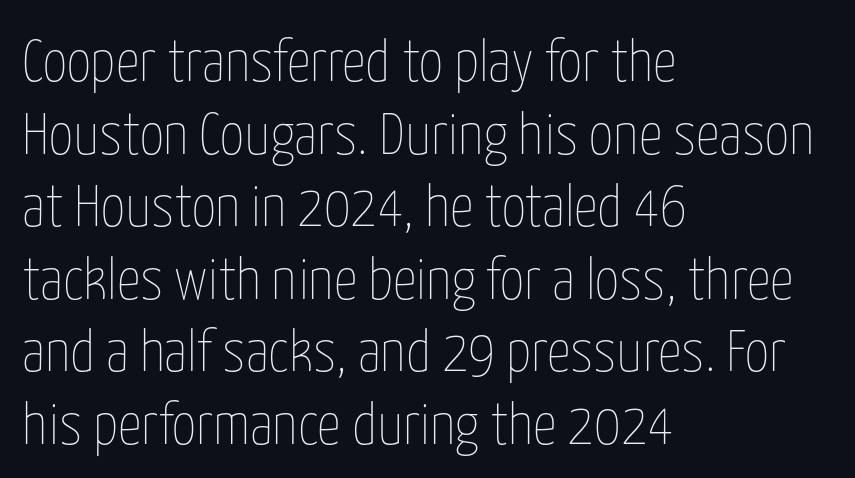
Q: Is the text bold? A: No.
Q: Is the text italic (slanted)? A: No, it is upright.
Q: Is the text underlined? A: No.
Q: How is the paragraph aligned? A: Left-aligned.
Q: Is the spacing between letters normal or unusually wide? A: Normal.
Q: Width (condensed, normal, or wide)? A: Condensed.
Q: Stroke contrast? A: Low.
Q: x-height? A: Medium.
Q: Monospaced? A: No.
